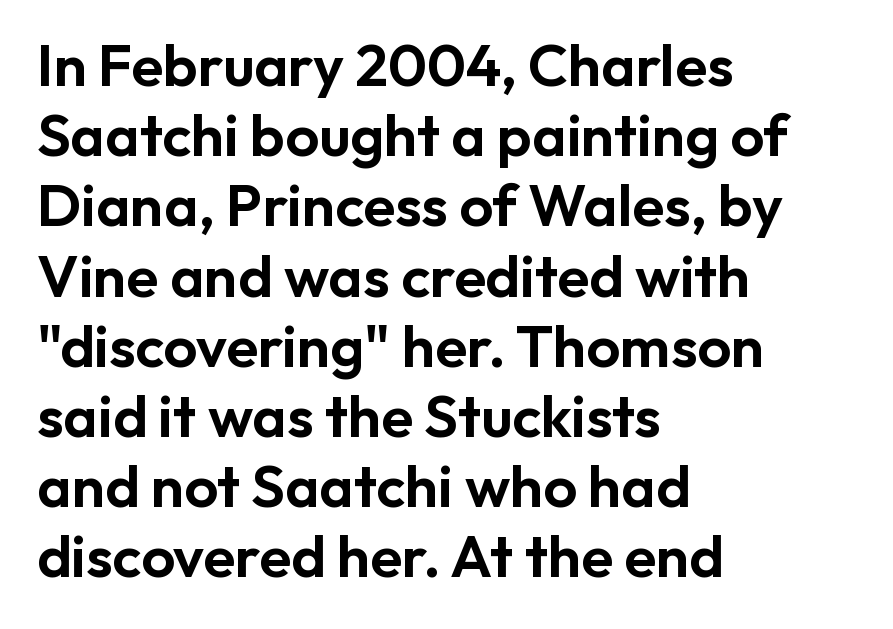
{"serif": "no", "italic": "no", "width": "normal", "stroke_contrast": "low", "x_height": "medium", "monospaced": "no", "underline": "no", "align": "left", "line_spacing_ratio": 1.19, "letter_spacing": "normal", "letter_spacing_em": 0.0, "glyph_px": 59}
